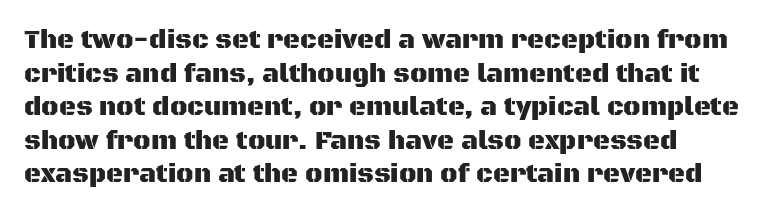
Q: Is the text italic (slanted)? A: No, it is upright.
Q: Is the text underlined? A: No.
Q: Is the spacing between letters normal or unusually wide? A: Normal.
Q: Is the spacing between lines tight, normal or loose? A: Normal.
